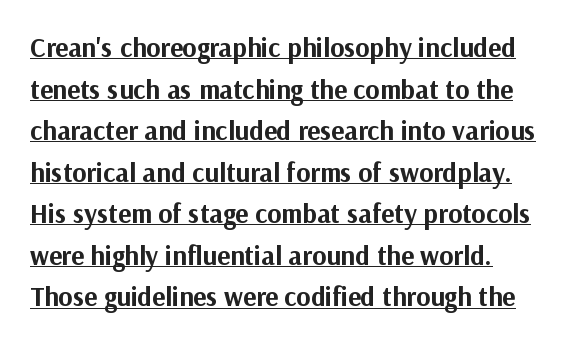
Q: Is the text bold? A: Yes.
Q: Is the text italic (slanted)? A: No, it is upright.
Q: Is the text underlined? A: Yes.
Q: How is the paragraph aligned? A: Left-aligned.
Q: Is the spacing between letters normal or unusually wide? A: Normal.
Q: Is the spacing between lines tight, normal or loose? A: Normal.
